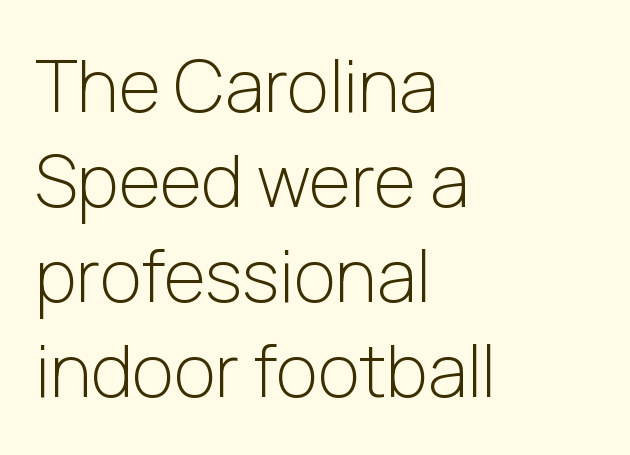
Q: Is the text bold? A: No.
Q: Is the text italic (slanted)? A: No, it is upright.
Q: Is the typeface a serif or a sans-serif typeface? A: Sans-serif.
Q: Is the text underlined? A: No.
Q: How is the paragraph aligned? A: Left-aligned.
Q: Is the spacing between letters normal or unusually wide? A: Normal.
Q: Is the spacing between lines tight, normal or loose? A: Normal.
Q: Width (condensed, normal, or wide)? A: Normal.
Q: Stroke contrast? A: Low.
Q: x-height? A: Medium.
Q: Monospaced? A: No.
